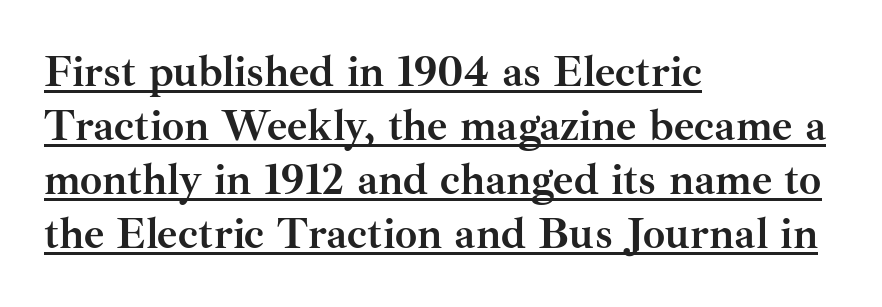
The image shows 44 px semibold serif type, upright; set left-aligned, line spacing 1.23x, normal letter spacing, underlined; medium stroke contrast and a small x-height.
